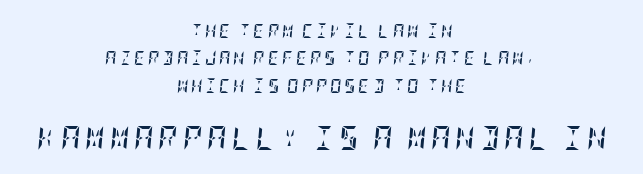
{"italic": "yes", "lean": "right", "slant_degrees": 5, "bold": "yes", "underline": "no", "align": "center", "line_spacing": "loose", "line_spacing_ratio": 1.96, "letter_spacing": "wide", "letter_spacing_em": 0.2, "larger_block": "second", "size_ratio": 1.71, "glyph_px": 24}
